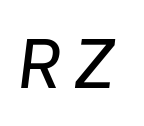
The image shows 71 px sans-serif type; set not underlined; low stroke contrast and a medium x-height.
